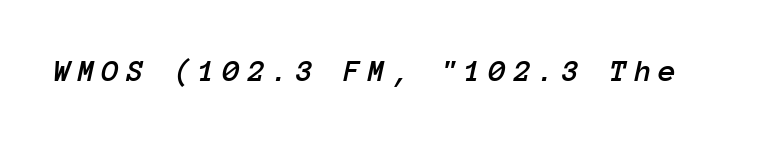
{"italic": "yes", "lean": "right", "slant_degrees": 12, "width": "normal", "stroke_contrast": "low", "x_height": "medium", "monospaced": "yes", "underline": "no", "letter_spacing": "wide", "letter_spacing_em": 0.21, "glyph_px": 32}
